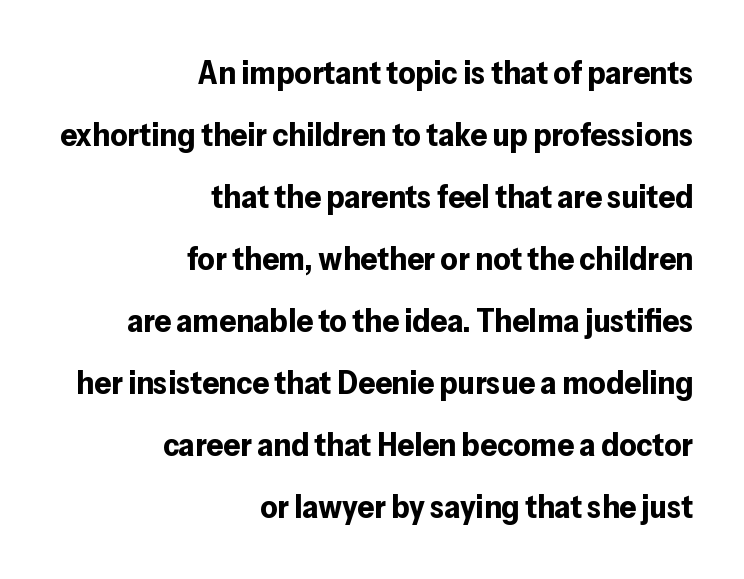
Descenders hang freely into open space. Nothing unusual about the tracking: characters are spaced as the font intends. The characters display no serif detailing; their extremities are plain. Spacing verdict: proportional, widths tailored to each character. This sample uses an upright cut, with every glyph sitting square on the baseline.
